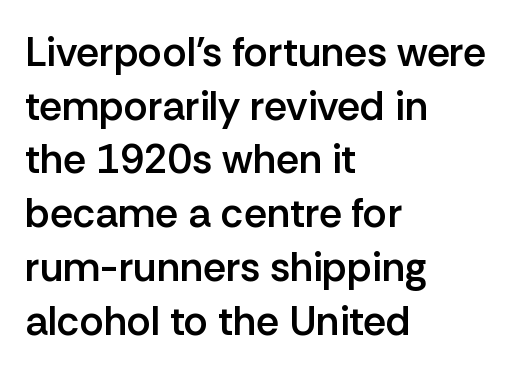
Q: Is the text bold? A: Semi-bold.
Q: Is the text italic (slanted)? A: No, it is upright.
Q: Is the typeface a serif or a sans-serif typeface? A: Sans-serif.
Q: Is the text underlined? A: No.
Q: How is the paragraph aligned? A: Left-aligned.
Q: Is the spacing between letters normal or unusually wide? A: Normal.
Q: Is the spacing between lines tight, normal or loose? A: Normal.
Q: Width (condensed, normal, or wide)? A: Normal.
Q: Stroke contrast? A: Low.
Q: x-height? A: Medium.
Q: Monospaced? A: No.
